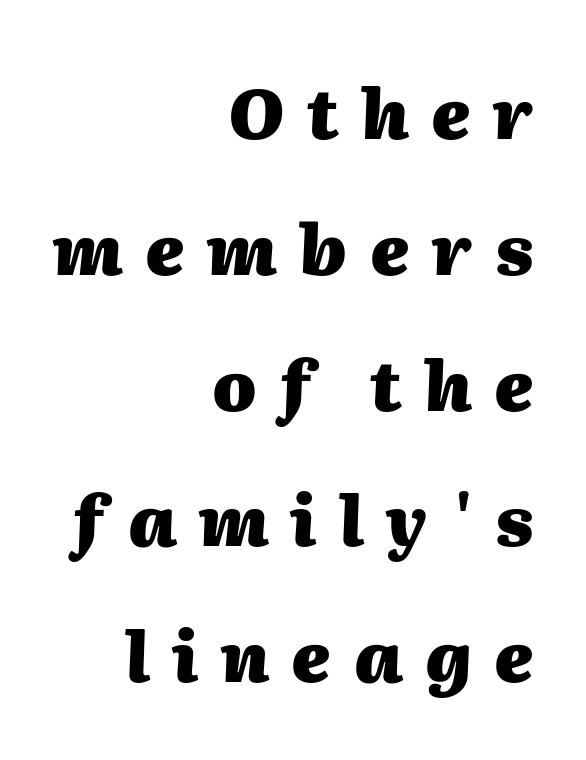
The image shows 70 px heavy type, italic (leaning right); set right-aligned, loose line spacing (1.94x), unusually wide letter spacing (+0.32 em), not underlined; medium stroke contrast and a medium x-height.
